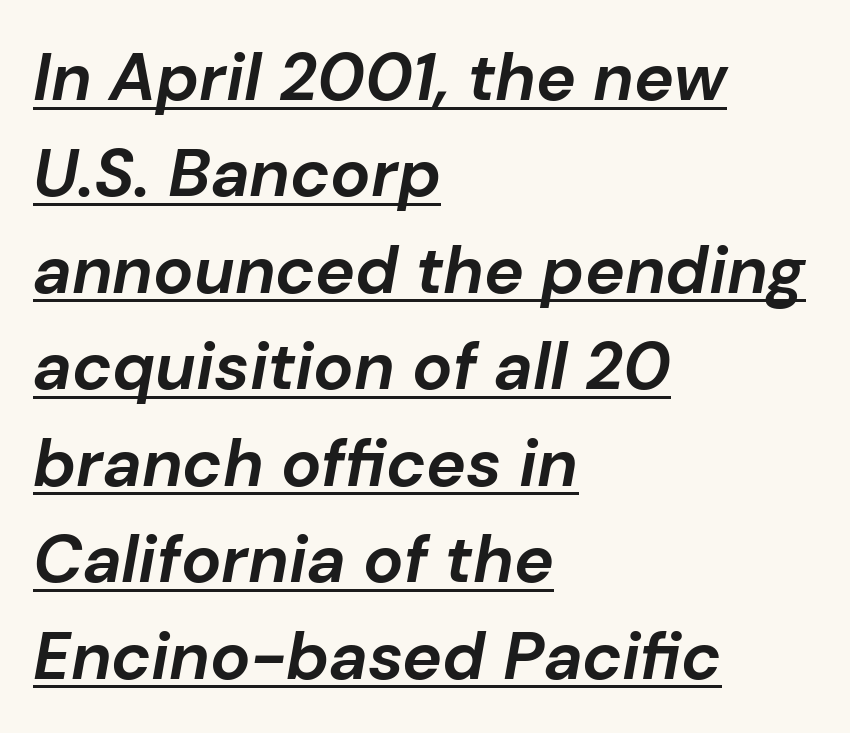
{"italic": "yes", "lean": "right", "slant_degrees": 10, "bold": "yes", "weight": "bold", "width": "normal", "stroke_contrast": "low", "x_height": "medium", "monospaced": "no", "underline": "yes", "align": "left", "line_spacing": "normal", "line_spacing_ratio": 1.44, "letter_spacing": "normal", "letter_spacing_em": 0.0, "glyph_px": 67}
